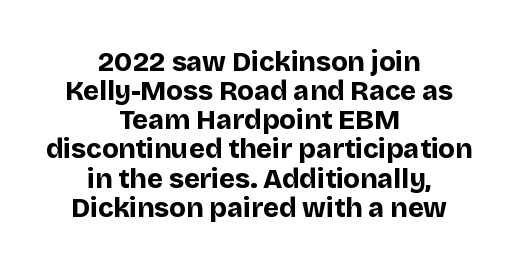
Q: Is the text bold? A: Yes.
Q: Is the text italic (slanted)? A: No, it is upright.
Q: Is the text underlined? A: No.
Q: How is the paragraph aligned? A: Centered.
Q: Is the spacing between letters normal or unusually wide? A: Normal.
Q: Is the spacing between lines tight, normal or loose? A: Tight.
